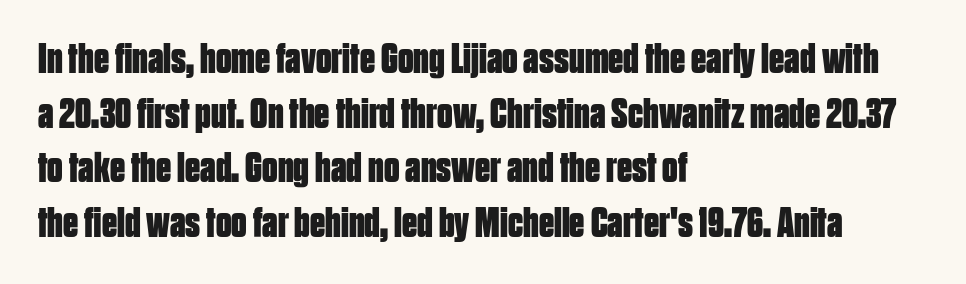
{"serif": "no", "italic": "no", "bold": "yes", "weight": "bold", "width": "condensed", "stroke_contrast": "low", "x_height": "large", "monospaced": "no", "underline": "no", "align": "left", "line_spacing": "normal", "line_spacing_ratio": 1.27, "letter_spacing": "normal", "letter_spacing_em": 0.0, "glyph_px": 43}
